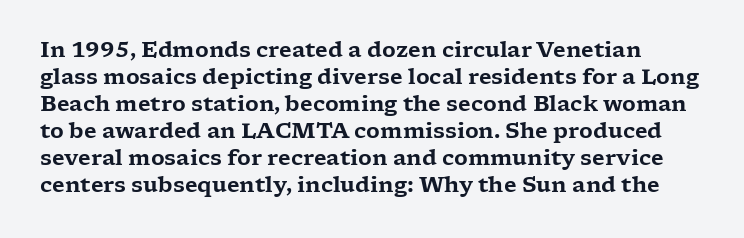
Anything drawn beneath the words? Only blank space. Do the letters lean? They stand straight. There is no visible air inserted between adjacent glyphs. The vertical gap from one line to the next is medium.
